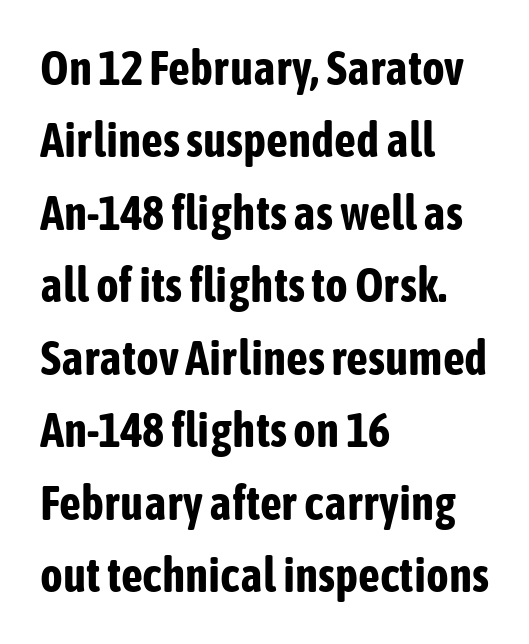
Q: Is the text bold? A: Yes.
Q: Is the text italic (slanted)? A: No, it is upright.
Q: Is the typeface a serif or a sans-serif typeface? A: Sans-serif.
Q: Is the text underlined? A: No.
Q: How is the paragraph aligned? A: Left-aligned.
Q: Is the spacing between letters normal or unusually wide? A: Normal.
Q: Is the spacing between lines tight, normal or loose? A: Normal.
Q: Width (condensed, normal, or wide)? A: Condensed.
Q: Stroke contrast? A: Low.
Q: x-height? A: Medium.
Q: Monospaced? A: No.
